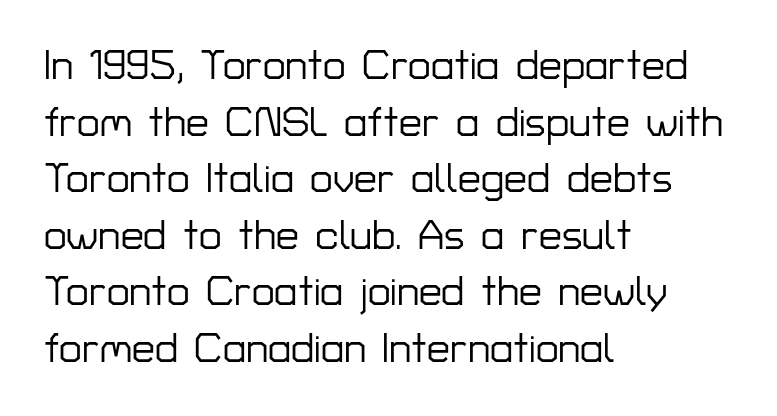
The image shows 41 px sans-serif type, upright; set left-aligned, normal line spacing (1.38x), normal letter spacing, not underlined; low stroke contrast and a medium x-height.
